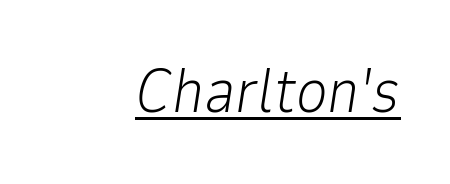
The image shows 61 px light type, italic (leaning right); set normal letter spacing, underlined; low stroke contrast and a medium x-height.
